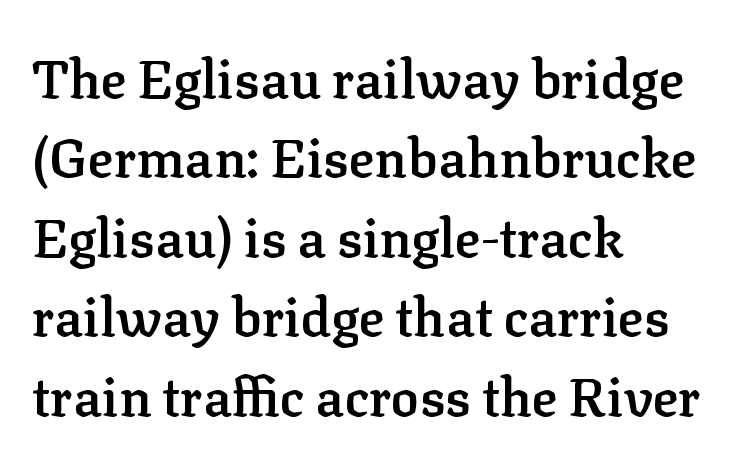
Q: Is the text bold? A: Semi-bold.
Q: Is the text italic (slanted)? A: No, it is upright.
Q: Is the typeface a serif or a sans-serif typeface? A: Serif.
Q: Is the text underlined? A: No.
Q: How is the paragraph aligned? A: Left-aligned.
Q: Is the spacing between letters normal or unusually wide? A: Normal.
Q: Is the spacing between lines tight, normal or loose? A: Normal.
Q: Width (condensed, normal, or wide)? A: Normal.
Q: Stroke contrast? A: Low.
Q: x-height? A: Medium.
Q: Monospaced? A: No.
